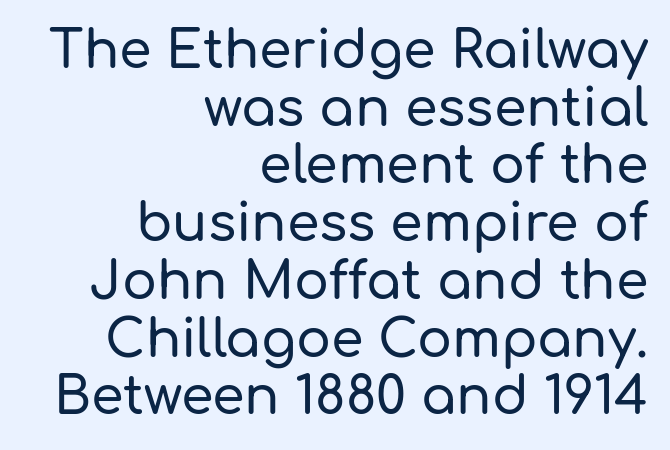
The passage is arranged like a letterhead date or caption credit — flush right. Plain, unruled lines of type. Think of a printed novel: that variable character pitch is what you see here. Observe the ordinary spacing: letters are neighbours, not strangers.
